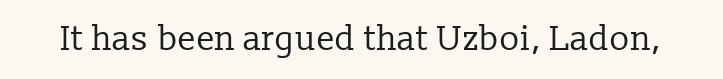
{"serif": "yes", "italic": "no", "bold": "no", "weight": "regular", "width": "normal", "stroke_contrast": "low", "x_height": "medium", "monospaced": "no", "underline": "no", "letter_spacing": "normal", "letter_spacing_em": 0.0, "glyph_px": 34}
